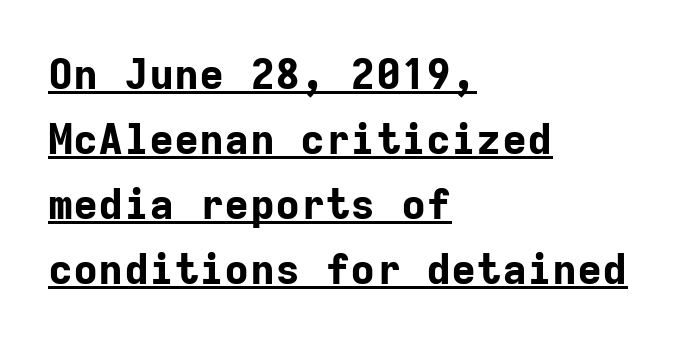
The image shows 42 px bold sans-serif type, upright, monospaced; set left-aligned, normal line spacing (1.55x), normal letter spacing, underlined; low stroke contrast and a medium x-height.
